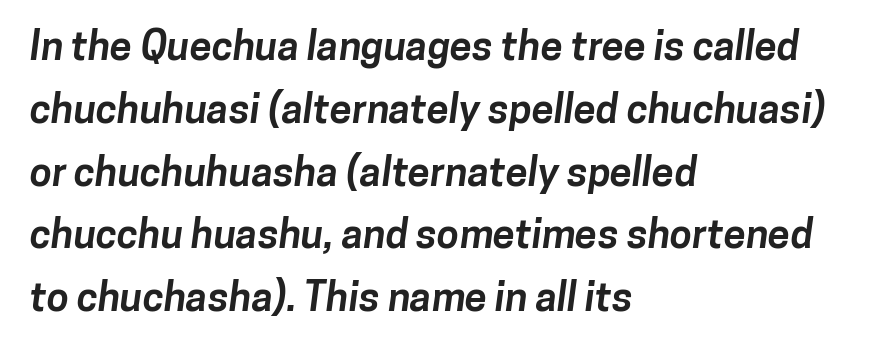
Proportional: the letters do not fall into vertical columns. Any mark beneath the type? The region is blank. Strong, thick strokes mark this as bold type. The lines are quadded left. The typeface chosen for these lines omits serifs. Inter-character spacing is left at the font's built-in metrics.
